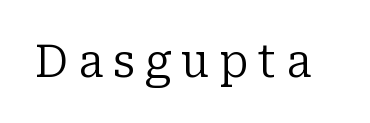
Q: Is the text bold? A: No.
Q: Is the text italic (slanted)? A: No, it is upright.
Q: Is the typeface a serif or a sans-serif typeface? A: Serif.
Q: Is the text underlined? A: No.
Q: Is the spacing between letters normal or unusually wide? A: Unusually wide.
Q: Width (condensed, normal, or wide)? A: Normal.
Q: Stroke contrast? A: Low.
Q: x-height? A: Medium.
Q: Monospaced? A: No.
